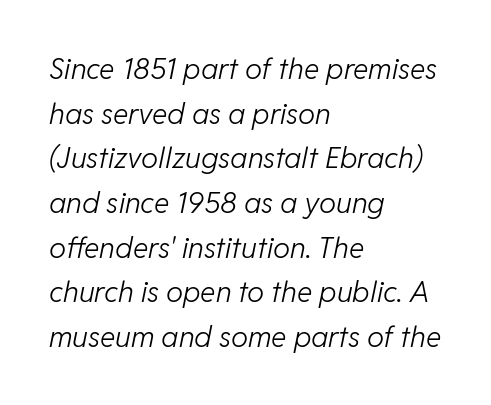
The strip under each line holds only bare page. Do the characters align in a grid? No, the font is proportional. Rendered with sloped, italic letterforms. Regular leading.
